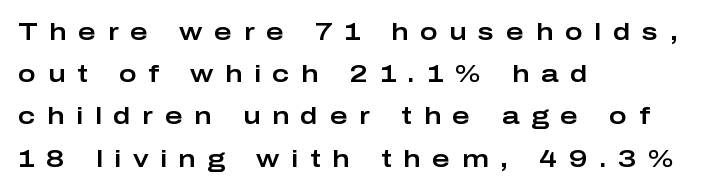
The compositor pushed each line to the left boundary. Each word looks stretched out because of the extra space between its letters. Notice how the stems are strictly vertical — no italics here. Rule under the text: the space is simply empty.
